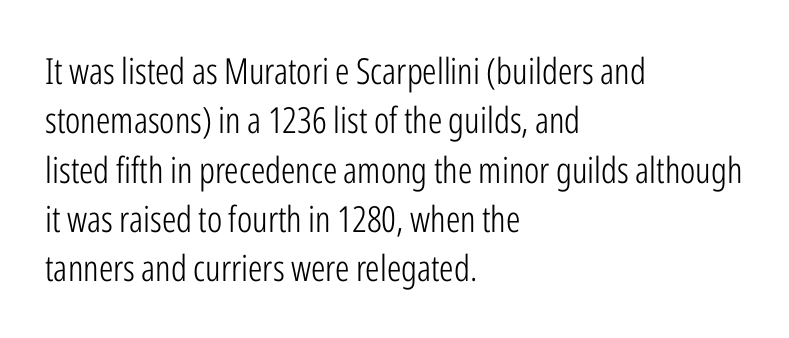
The strip under each line holds only bare page. The letterforms sit shoulder to shoulder at normal distance. The lines are quadded left. The face used here is a sans, in the tradition of grotesques and geometrics. The line-height multiplier appears to be the usual default.
